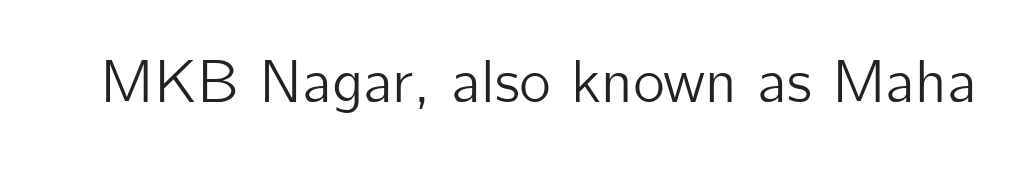
Q: Is the text italic (slanted)? A: No, it is upright.
Q: Is the typeface a serif or a sans-serif typeface? A: Sans-serif.
Q: Is the text underlined? A: No.
Q: Is the spacing between letters normal or unusually wide? A: Normal.
Q: Width (condensed, normal, or wide)? A: Normal.
Q: Stroke contrast? A: Low.
Q: x-height? A: Medium.
Q: Monospaced? A: No.
